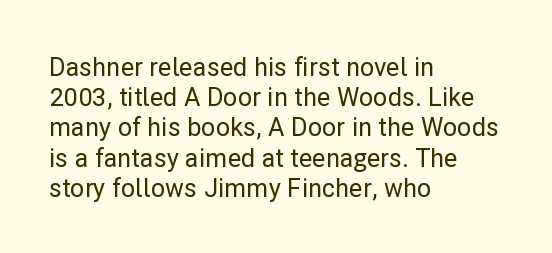
Standard letterfit; no display-style spreading of the glyphs. A typesetter would mark this as roman, not italic. Does the copy run flush right? No — it runs flush left. Words float on clear page, feet unadorned.
